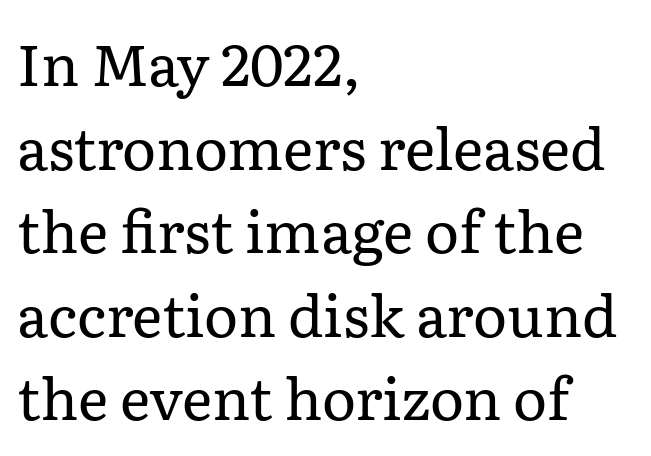
The image shows 58 px regular-weight serif type, upright; set left-aligned, normal line spacing (1.44x), normal letter spacing, not underlined; low stroke contrast and a medium x-height.
